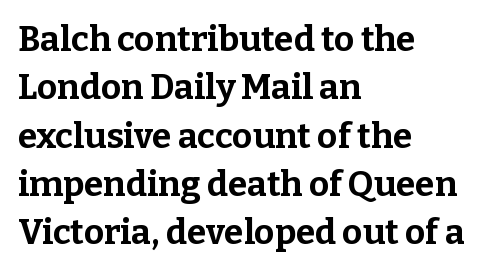
The image shows 35 px bold serif type, upright; set left-aligned, normal line spacing (1.38x), normal letter spacing, not underlined; low stroke contrast and a medium x-height.
